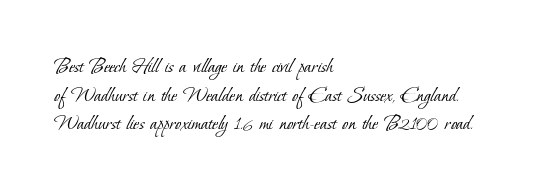
Q: Is the text bold? A: No.
Q: Is the text underlined? A: No.
Q: How is the paragraph aligned? A: Left-aligned.
Q: Is the spacing between letters normal or unusually wide? A: Normal.
Q: Is the spacing between lines tight, normal or loose? A: Normal.
